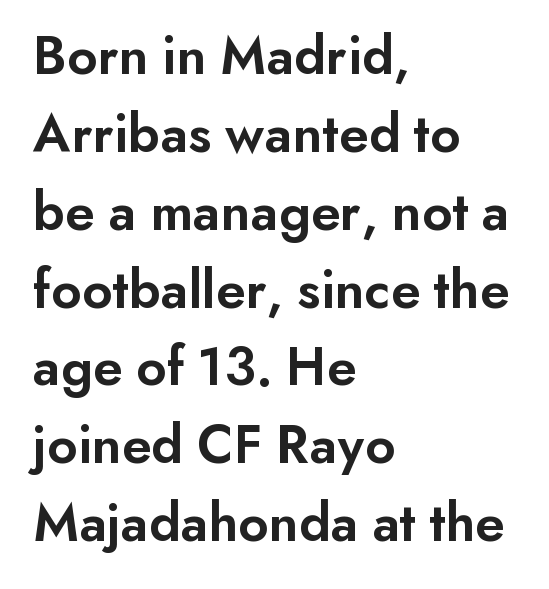
{"serif": "no", "italic": "no", "bold": "semi", "weight": "semibold", "width": "normal", "stroke_contrast": "low", "x_height": "small", "monospaced": "no", "underline": "no", "align": "left", "line_spacing": "normal", "line_spacing_ratio": 1.39, "letter_spacing": "normal", "letter_spacing_em": 0.0, "glyph_px": 56}
